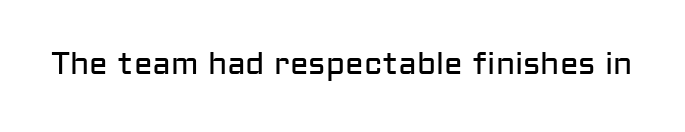
Q: Is the text bold? A: No.
Q: Is the text italic (slanted)? A: No, it is upright.
Q: Is the typeface a serif or a sans-serif typeface? A: Sans-serif.
Q: Is the text underlined? A: No.
Q: Is the spacing between letters normal or unusually wide? A: Normal.
Q: Width (condensed, normal, or wide)? A: Normal.
Q: Stroke contrast? A: Low.
Q: x-height? A: Medium.
Q: Monospaced? A: No.
